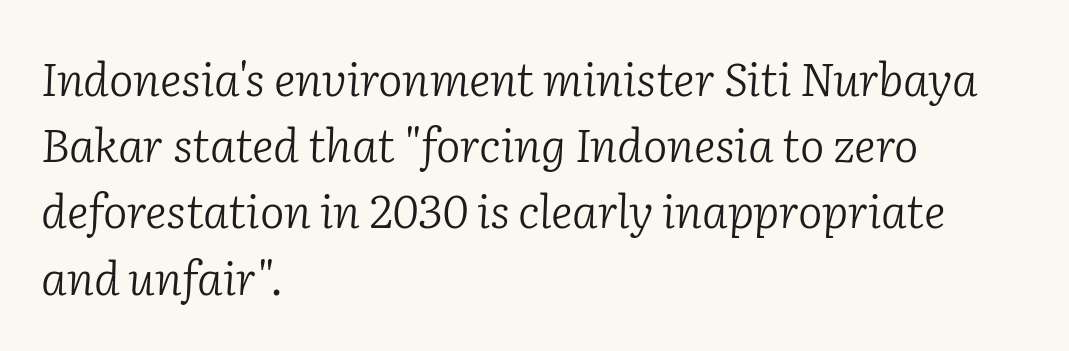
The image shows 46 px light serif type, italic (leaning right); set left-aligned, normal line spacing (1.44x), normal letter spacing, not underlined; low stroke contrast and a medium x-height.
